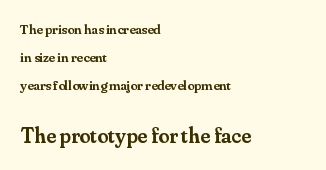
Widely set lines give the paragraph a tall, airy silhouette. Every row of glyphs begins at an identical x-position on the left. Note: smaller setting up top, larger setting below. Nope, not italic — everything's standing straight.
